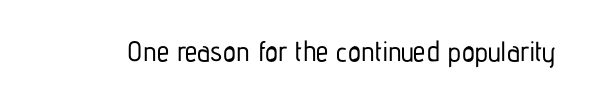
The image shows 28 px condensed sans-serif type, upright; set normal letter spacing, not underlined; low stroke contrast and a medium x-height.
